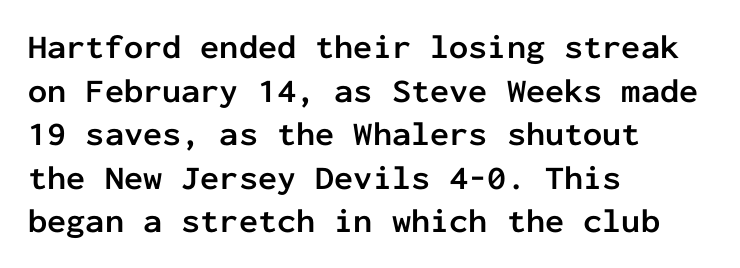
{"serif": "no", "italic": "no", "bold": "yes", "weight": "semibold", "width": "normal", "stroke_contrast": "low", "x_height": "medium", "monospaced": "yes", "underline": "no", "align": "left", "line_spacing": "normal", "line_spacing_ratio": 1.28, "letter_spacing": "normal", "letter_spacing_em": 0.0, "glyph_px": 34}
